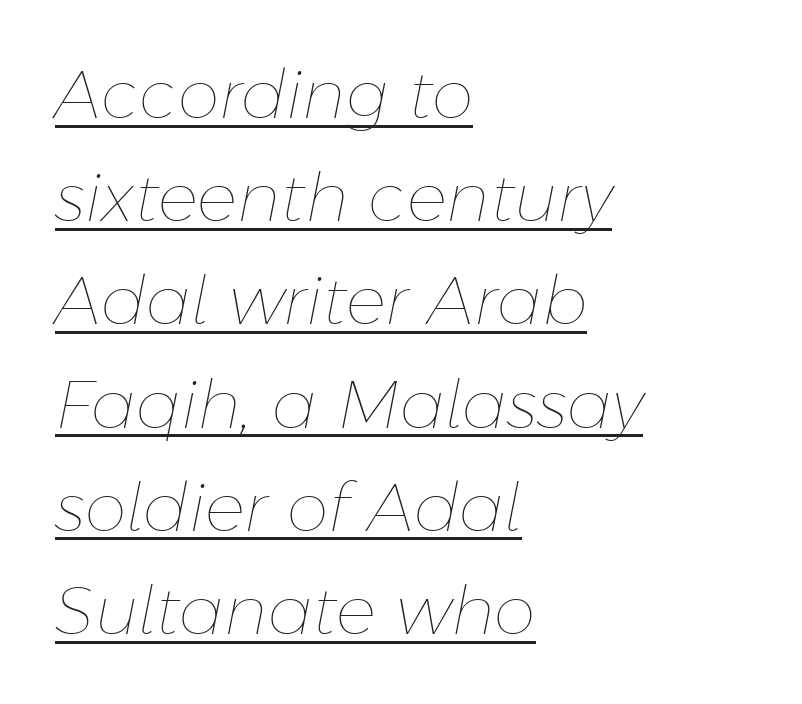
{"italic": "yes", "lean": "right", "slant_degrees": 11, "bold": "no", "weight": "thin", "width": "normal", "stroke_contrast": "low", "x_height": "medium", "monospaced": "no", "underline": "yes", "align": "left", "line_spacing": "normal", "line_spacing_ratio": 1.54, "letter_spacing": "normal", "letter_spacing_em": 0.0, "glyph_px": 67}
